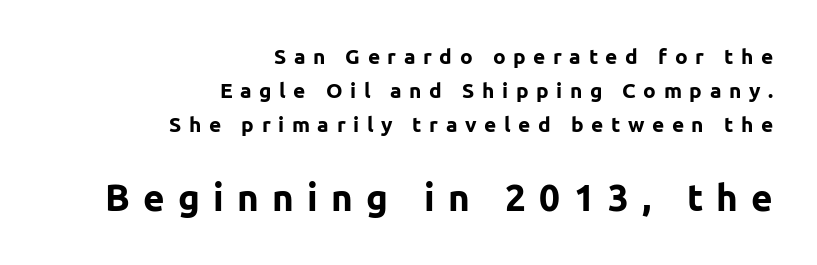
Q: Is the text bold? A: Yes.
Q: Is the text italic (slanted)? A: No, it is upright.
Q: Is the typeface a serif or a sans-serif typeface? A: Sans-serif.
Q: Is the text underlined? A: No.
Q: How is the paragraph aligned? A: Right-aligned.
Q: Is the spacing between letters normal or unusually wide? A: Unusually wide.
Q: Is the spacing between lines tight, normal or loose? A: Normal.
Q: Which block of text is set in a larger size, the first (top) or the second (bottom)? A: The second (bottom) one.
Q: Width (condensed, normal, or wide)? A: Normal.
Q: Stroke contrast? A: Low.
Q: x-height? A: Medium.
Q: Monospaced? A: No.
